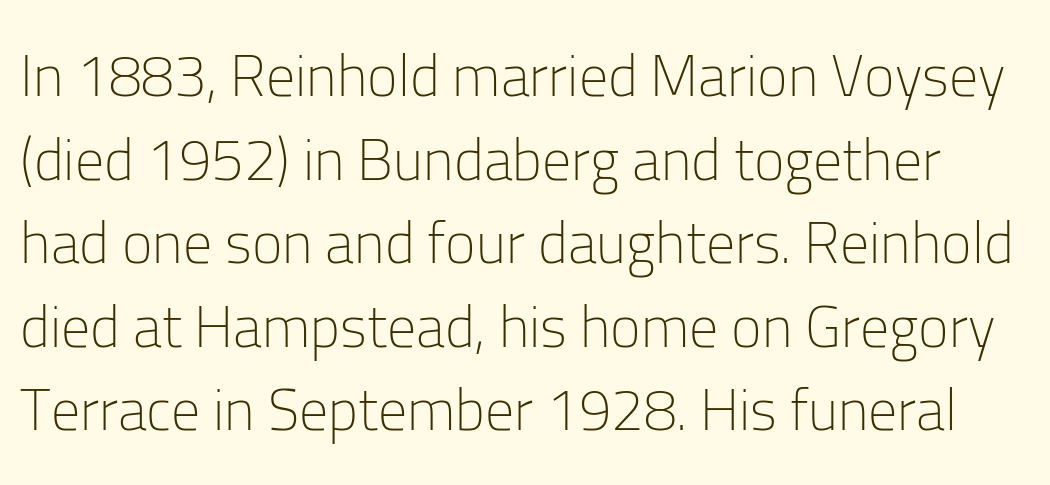
{"serif": "no", "italic": "no", "bold": "no", "weight": "light", "width": "normal", "stroke_contrast": "low", "x_height": "medium", "monospaced": "no", "underline": "no", "line_spacing": "normal", "line_spacing_ratio": 1.44, "letter_spacing": "normal", "letter_spacing_em": 0.0, "glyph_px": 58}
